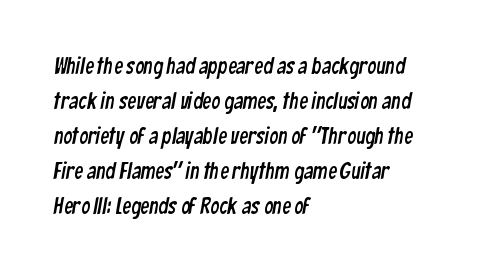
Layout note: lines flush left. Descenders are the only things crossing below the line. The vertical gap from one line to the next is medium. Caption: standard tracking, unaltered.
